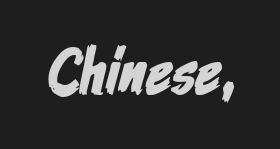
Q: Is the typeface a serif or a sans-serif typeface? A: Sans-serif.
Q: Is the text underlined? A: No.
Q: Is the spacing between letters normal or unusually wide? A: Normal.
Q: Width (condensed, normal, or wide)? A: Condensed.
Q: Stroke contrast? A: Low.
Q: x-height? A: Medium.
Q: Monospaced? A: No.
